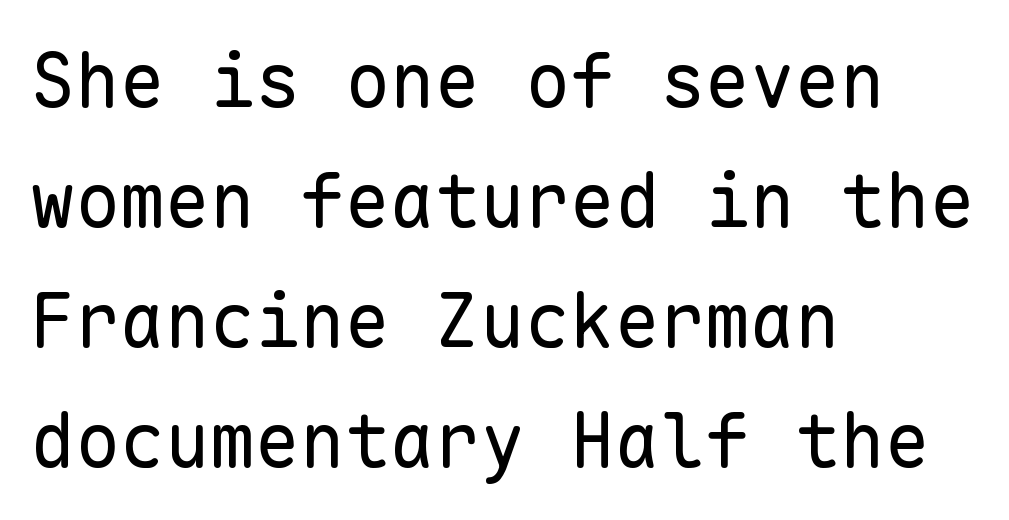
{"serif": "no", "italic": "no", "bold": "no", "weight": "regular", "width": "normal", "stroke_contrast": "low", "x_height": "medium", "monospaced": "yes", "underline": "no", "align": "left", "line_spacing": "normal", "line_spacing_ratio": 1.6, "letter_spacing": "normal", "letter_spacing_em": 0.0, "glyph_px": 75}
